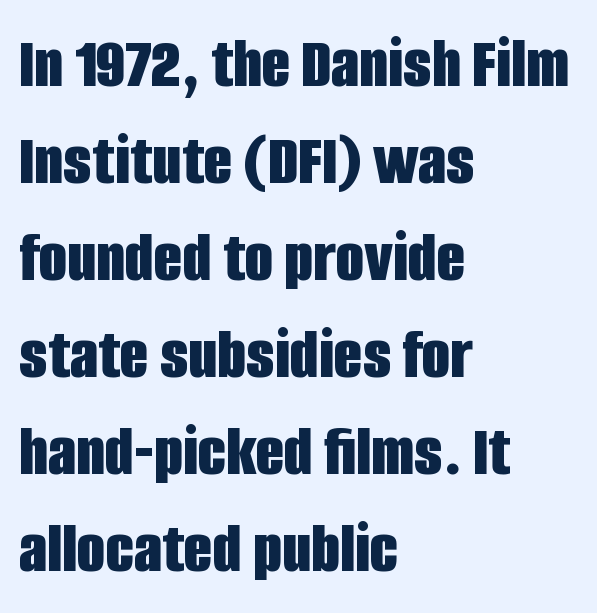
Horizontal alignment here is leftward, the default for most running prose. The rendering uses natural spacing where letterforms have individual widths. Descender tails drop into unmarked territory. Compared with an ordinary text face, these strokes are far heavier — a full bold. Characters remain perfectly vertical along every line. Quick note: interline space is typical.
